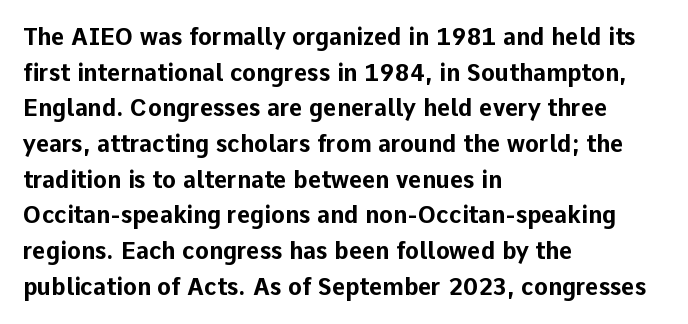
Q: Is the text bold? A: Yes.
Q: Is the text italic (slanted)? A: No, it is upright.
Q: Is the text underlined? A: No.
Q: How is the paragraph aligned? A: Left-aligned.
Q: Is the spacing between letters normal or unusually wide? A: Normal.
Q: Is the spacing between lines tight, normal or loose? A: Normal.
